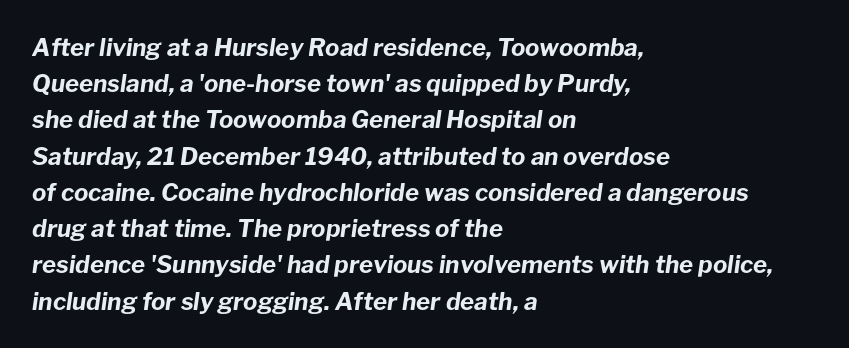
{"italic": "yes", "lean": "right", "slant_degrees": 8, "bold": "yes", "underline": "no", "align": "left", "line_spacing": "normal", "line_spacing_ratio": 1.51, "letter_spacing": "normal", "letter_spacing_em": 0.0, "glyph_px": 24}
